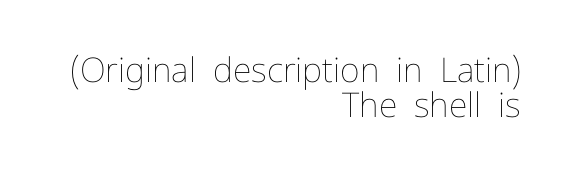
{"italic": "no", "bold": "no", "weight": "thin", "width": "normal", "stroke_contrast": "low", "x_height": "medium", "monospaced": "no", "underline": "no", "align": "right", "line_spacing": "tight", "line_spacing_ratio": 1.04, "letter_spacing": "normal", "letter_spacing_em": 0.0, "glyph_px": 34}
